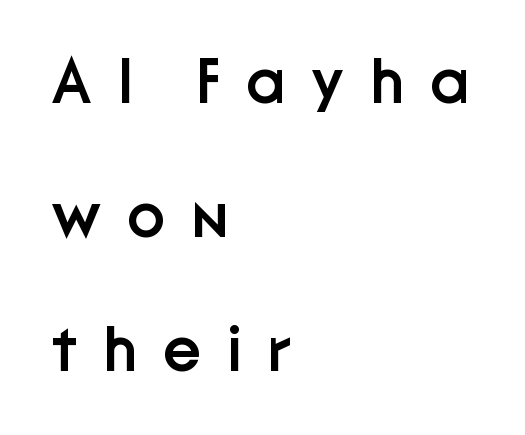
The image shows 64 px semibold sans-serif type, upright; set left-aligned, loose line spacing (2.09x), unusually wide letter spacing (+0.4 em), not underlined; low stroke contrast and a medium x-height.
